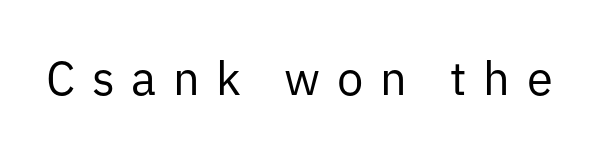
{"serif": "no", "italic": "no", "bold": "no", "weight": "regular", "width": "normal", "stroke_contrast": "low", "x_height": "medium", "monospaced": "no", "underline": "no", "letter_spacing": "wide", "letter_spacing_em": 0.35, "glyph_px": 47}
